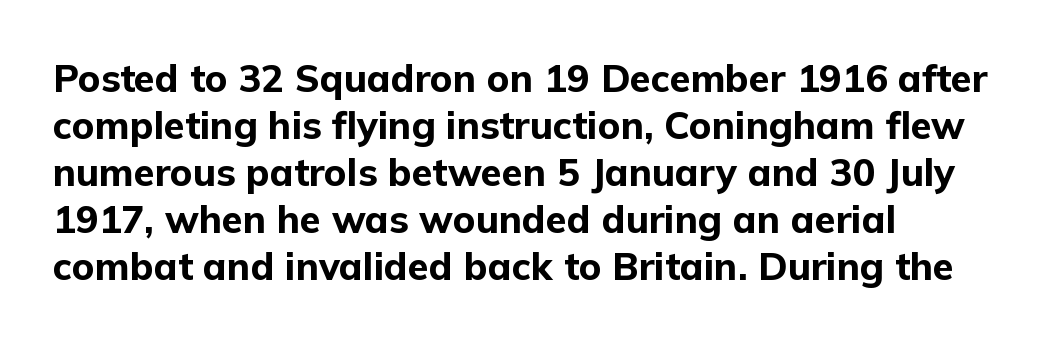
Q: Is the text bold? A: Yes.
Q: Is the text italic (slanted)? A: No, it is upright.
Q: Is the typeface a serif or a sans-serif typeface? A: Sans-serif.
Q: Is the text underlined? A: No.
Q: How is the paragraph aligned? A: Left-aligned.
Q: Is the spacing between letters normal or unusually wide? A: Normal.
Q: Width (condensed, normal, or wide)? A: Normal.
Q: Stroke contrast? A: Low.
Q: x-height? A: Medium.
Q: Monospaced? A: No.
